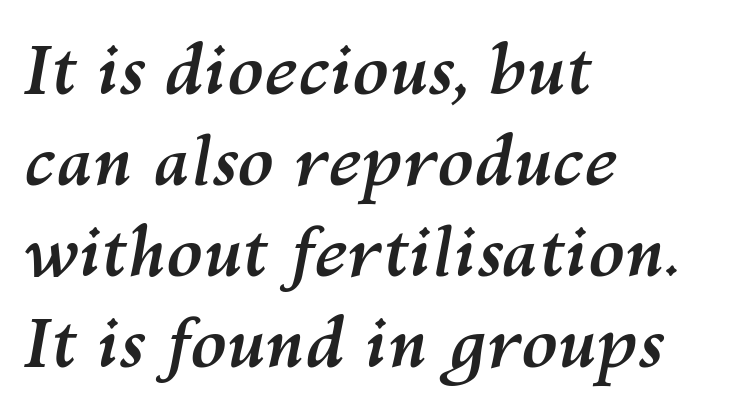
{"italic": "yes", "lean": "right", "slant_degrees": 10, "bold": "yes", "weight": "semibold", "width": "normal", "stroke_contrast": "medium", "x_height": "medium", "monospaced": "no", "underline": "no", "align": "left", "line_spacing": "normal", "line_spacing_ratio": 1.36, "letter_spacing": "normal", "letter_spacing_em": 0.0, "glyph_px": 67}
